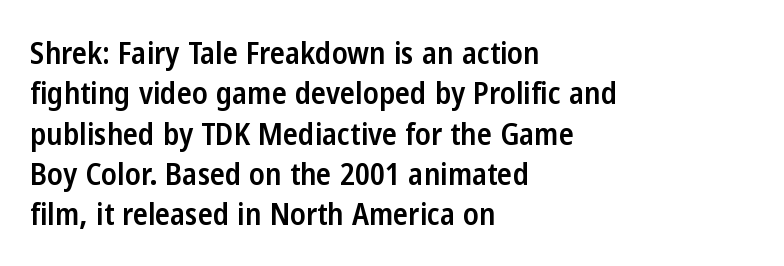
The image shows 31 px semibold, condensed sans-serif type, upright; set left-aligned, normal line spacing (1.3x), normal letter spacing, not underlined; low stroke contrast and a medium x-height.
